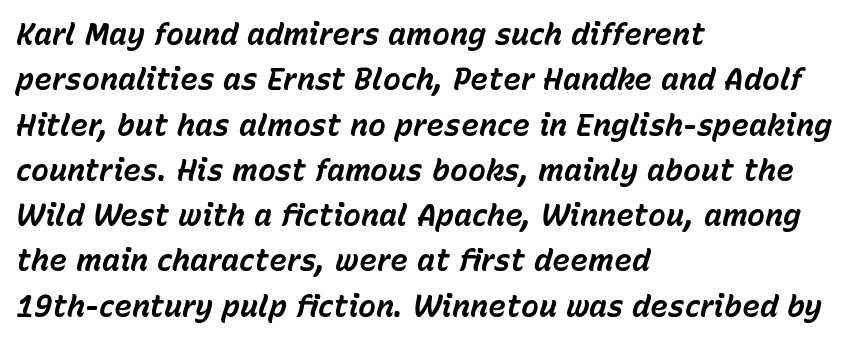
The image shows 30 px bold type, italic (leaning right); set left-aligned, normal line spacing (1.51x), normal letter spacing, not underlined; low stroke contrast and a medium x-height.
